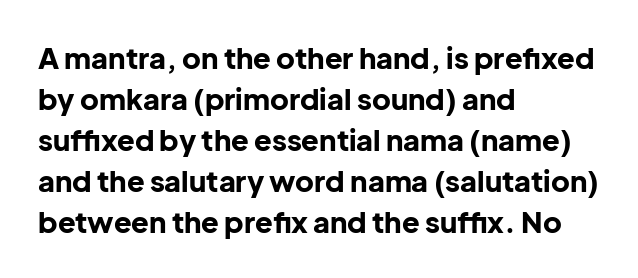
The image shows 29 px bold sans-serif type, upright; set left-aligned, normal line spacing (1.41x), normal letter spacing, not underlined; low stroke contrast and a medium x-height.
